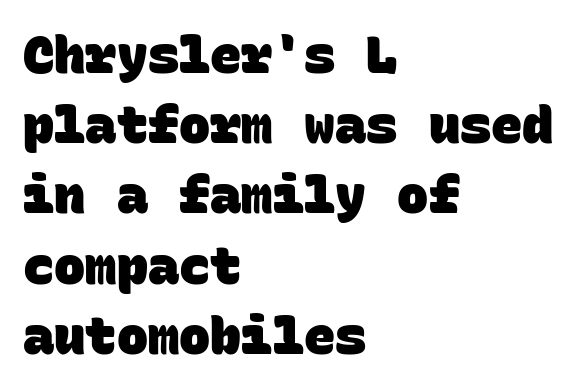
Q: Is the text bold? A: Yes.
Q: Is the typeface a serif or a sans-serif typeface? A: Sans-serif.
Q: Is the text underlined? A: No.
Q: How is the paragraph aligned? A: Left-aligned.
Q: Is the spacing between letters normal or unusually wide? A: Normal.
Q: Is the spacing between lines tight, normal or loose? A: Normal.
Q: Width (condensed, normal, or wide)? A: Normal.
Q: Stroke contrast? A: Low.
Q: x-height? A: Large.
Q: Monospaced? A: Yes.
